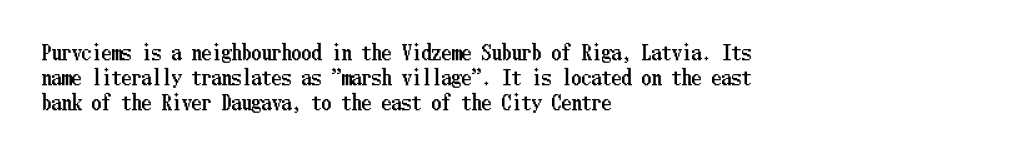
{"italic": "no", "underline": "no", "align": "left", "line_spacing_ratio": 1.24, "letter_spacing": "normal", "letter_spacing_em": 0.0, "glyph_px": 20}
